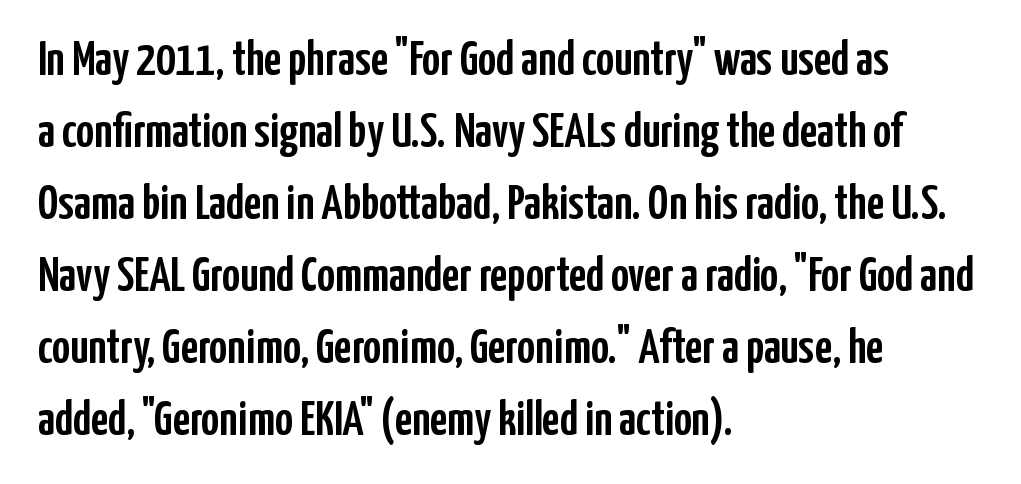
Q: Is the text italic (slanted)? A: No, it is upright.
Q: Is the typeface a serif or a sans-serif typeface? A: Sans-serif.
Q: Is the text underlined? A: No.
Q: How is the paragraph aligned? A: Left-aligned.
Q: Is the spacing between letters normal or unusually wide? A: Normal.
Q: Is the spacing between lines tight, normal or loose? A: Normal.
Q: Width (condensed, normal, or wide)? A: Condensed.
Q: Stroke contrast? A: Low.
Q: x-height? A: Medium.
Q: Monospaced? A: No.
